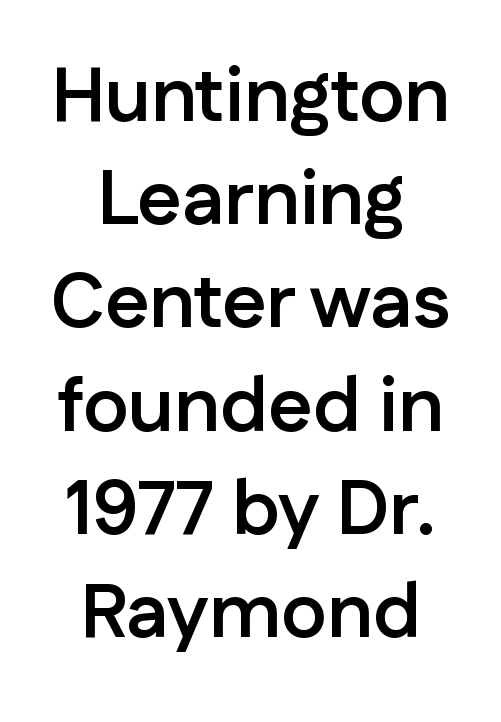
The image shows 77 px semibold sans-serif type, upright; set centered, normal line spacing (1.34x), normal letter spacing, not underlined; low stroke contrast and a medium x-height.
